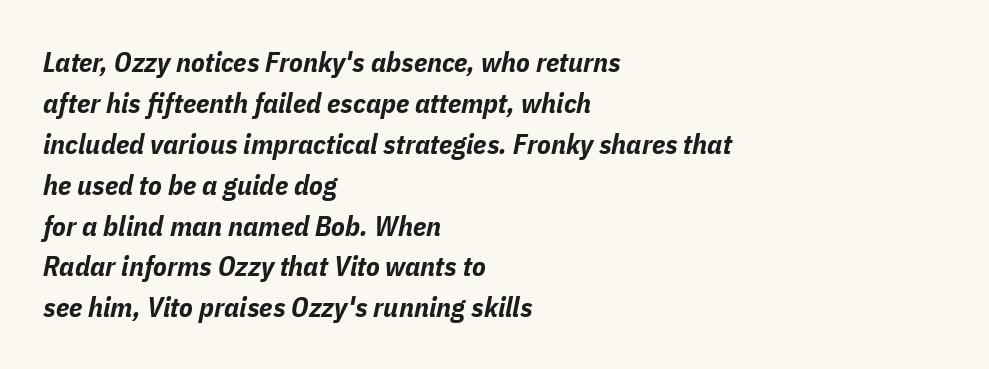
Just letters on the line, the space beneath them empty. Notice how descenders clear the ascenders below comfortably — that's standard leading. The strokes are fattened all the way to bold. Here the designer chose a conventional face with non-uniform glyph widths.
